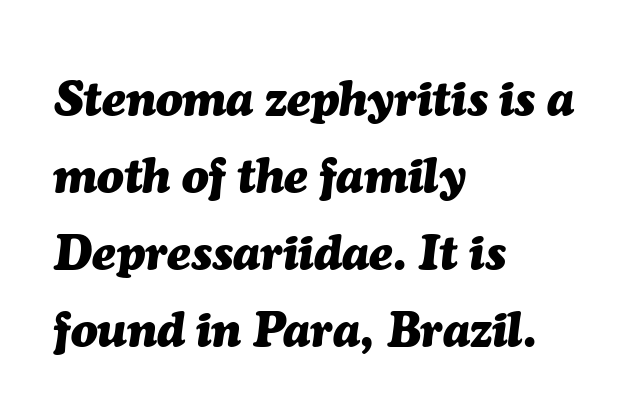
{"italic": "yes", "lean": "right", "slant_degrees": 7, "bold": "yes", "weight": "heavy", "width": "normal", "stroke_contrast": "medium", "x_height": "medium", "monospaced": "no", "underline": "no", "align": "left", "line_spacing": "normal", "line_spacing_ratio": 1.57, "letter_spacing": "normal", "letter_spacing_em": 0.0, "glyph_px": 49}
